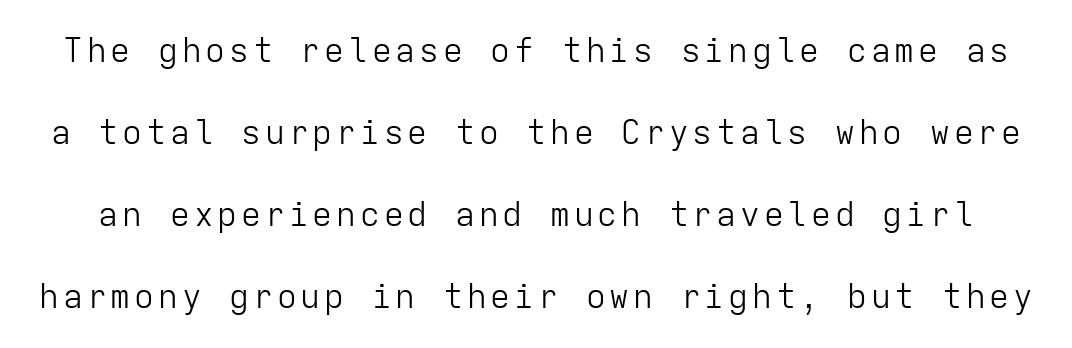
Q: Is the text bold? A: No.
Q: Is the text italic (slanted)? A: No, it is upright.
Q: Is the typeface a serif or a sans-serif typeface? A: Sans-serif.
Q: Is the text underlined? A: No.
Q: Is the spacing between lines tight, normal or loose? A: Loose.
Q: Width (condensed, normal, or wide)? A: Normal.
Q: Stroke contrast? A: Low.
Q: x-height? A: Medium.
Q: Monospaced? A: Yes.
